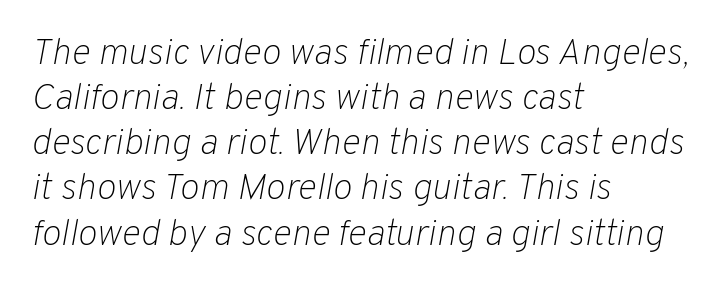
Here the designer chose a conventional face with non-uniform glyph widths. This rendering leaves character spacing at its baseline value. Alignment: flush left. Style check: oblique. The string is rendered with underlining switched off. The cut favours lightness, reaching ordinary text weight at its darkest.
